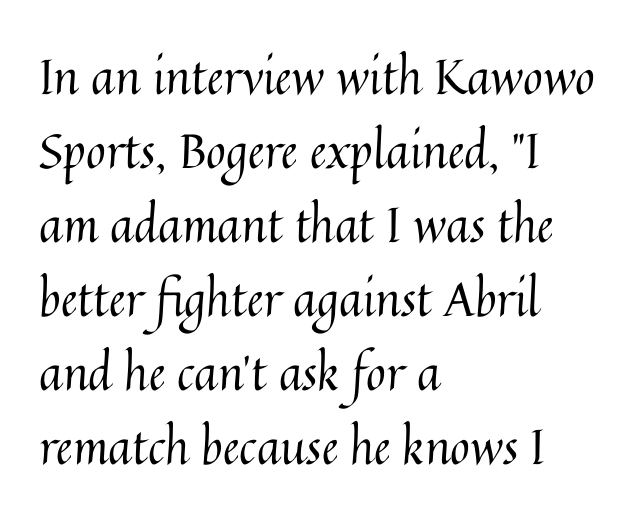
The image shows 48 px regular-weight type; set left-aligned, normal line spacing (1.54x), normal letter spacing, not underlined; medium stroke contrast and a medium x-height.
